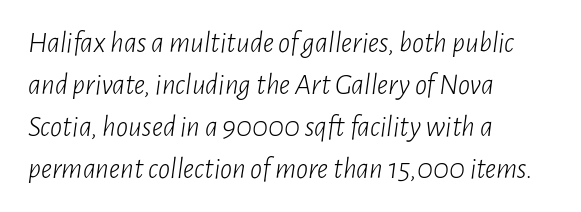
{"italic": "yes", "lean": "right", "slant_degrees": 7, "bold": "no", "weight": "light", "width": "condensed", "stroke_contrast": "low", "x_height": "medium", "monospaced": "no", "underline": "no", "align": "left", "line_spacing": "normal", "line_spacing_ratio": 1.4, "letter_spacing": "normal", "letter_spacing_em": 0.0, "glyph_px": 30}
